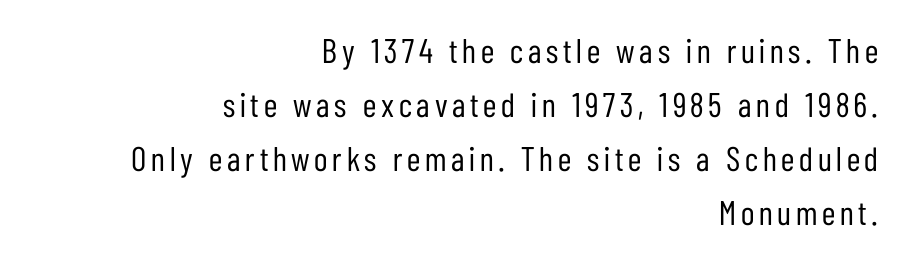
{"serif": "no", "italic": "no", "bold": "no", "weight": "regular", "width": "condensed", "stroke_contrast": "low", "x_height": "medium", "monospaced": "no", "underline": "no", "align": "right", "line_spacing": "normal", "line_spacing_ratio": 1.59, "glyph_px": 34}
